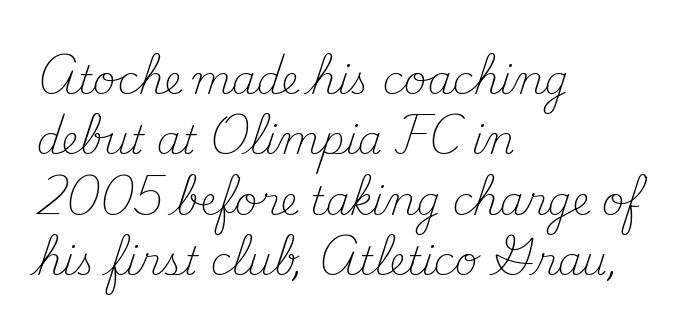
{"serif": "yes", "bold": "no", "weight": "light", "width": "normal", "stroke_contrast": "medium", "x_height": "small", "monospaced": "no", "underline": "no", "align": "left", "line_spacing": "normal", "line_spacing_ratio": 1.55, "letter_spacing": "normal", "letter_spacing_em": 0.0, "glyph_px": 39}
